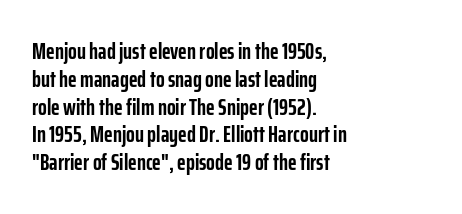
The image shows 23 px bold type, upright; set left-aligned, line spacing 1.21x, normal letter spacing, not underlined.
